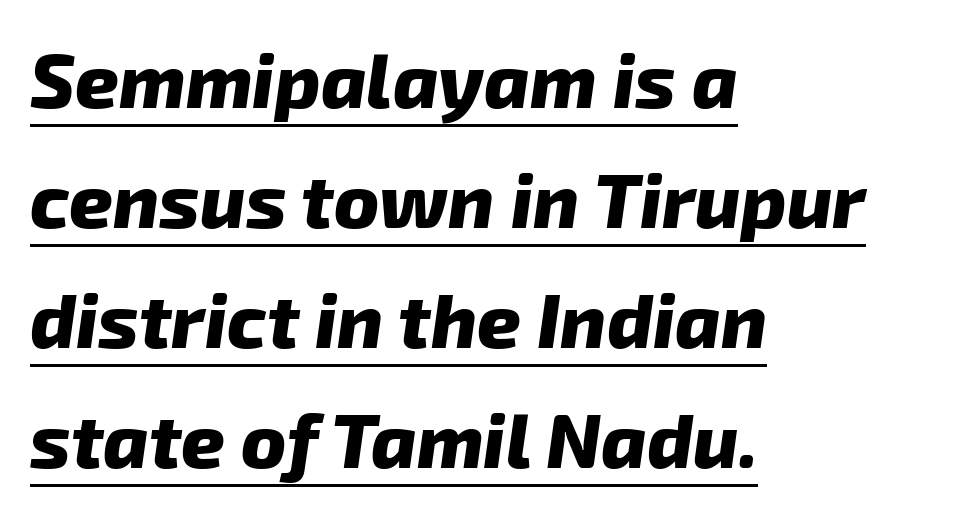
{"serif": "no", "bold": "yes", "weight": "heavy", "width": "normal", "stroke_contrast": "low", "x_height": "medium", "monospaced": "no", "underline": "yes", "align": "left", "line_spacing": "normal", "line_spacing_ratio": 1.58, "letter_spacing": "normal", "letter_spacing_em": 0.0, "glyph_px": 76}
